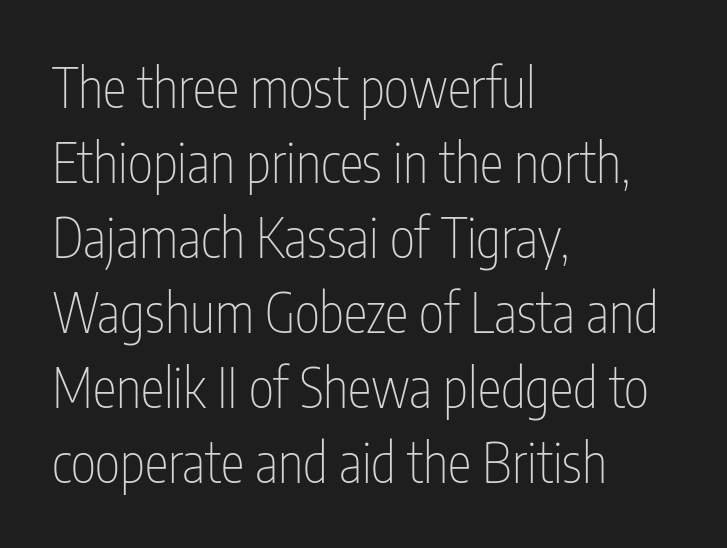
{"serif": "no", "italic": "no", "bold": "no", "weight": "thin", "width": "condensed", "stroke_contrast": "low", "x_height": "medium", "monospaced": "no", "underline": "no", "align": "left", "line_spacing": "normal", "line_spacing_ratio": 1.39, "letter_spacing": "normal", "letter_spacing_em": 0.0, "glyph_px": 54}
